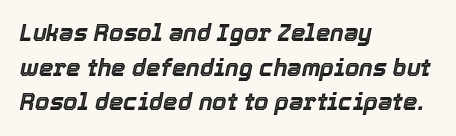
Glance below the letters and you will spot only blank space. Nothing unusual about the tracking: characters are spaced as the font intends. You can tell it's italic because the verticals aren't actually vertical. Alignment: flush left.
